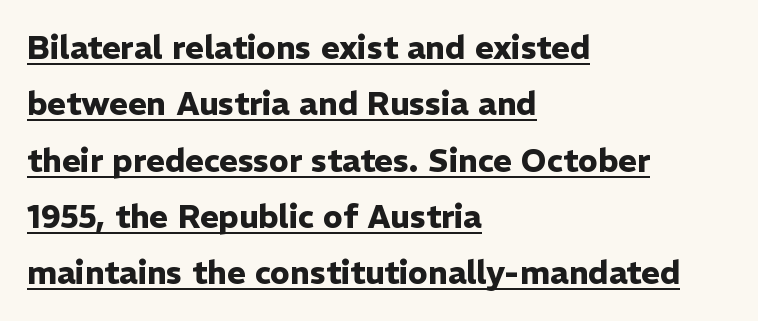
The image shows 32 px heavy sans-serif type, upright; set left-aligned, line spacing 1.76x, normal letter spacing, underlined; low stroke contrast and a medium x-height.
